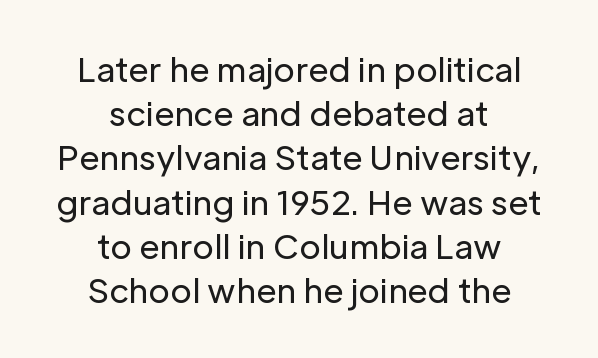
Q: Is the text bold? A: No.
Q: Is the text italic (slanted)? A: No, it is upright.
Q: Is the typeface a serif or a sans-serif typeface? A: Sans-serif.
Q: Is the text underlined? A: No.
Q: How is the paragraph aligned? A: Centered.
Q: Is the spacing between letters normal or unusually wide? A: Normal.
Q: Is the spacing between lines tight, normal or loose? A: Normal.
Q: Width (condensed, normal, or wide)? A: Normal.
Q: Stroke contrast? A: Low.
Q: x-height? A: Medium.
Q: Monospaced? A: No.
